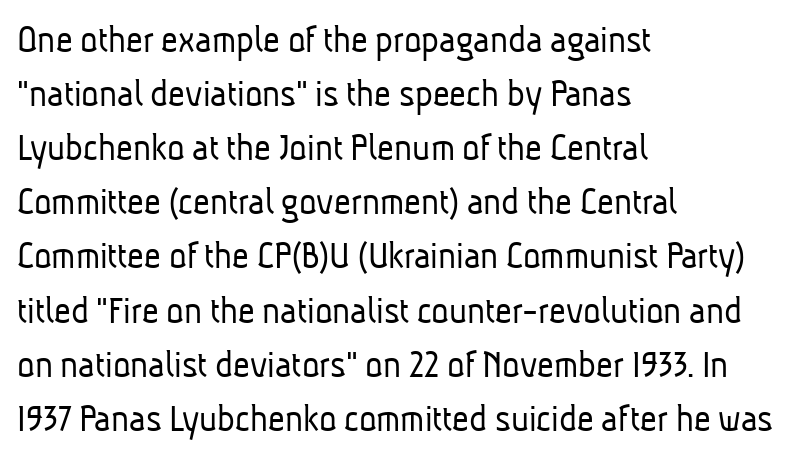
Think of a printed novel: that variable character pitch is what you see here. Successive baselines arrive at the customary interval. These glyphs show unthickened strokes, regular width or finer. Words appear dense and cohesive because spacing is normal. No feet cap the strokes, marking this as sans-serif type.
